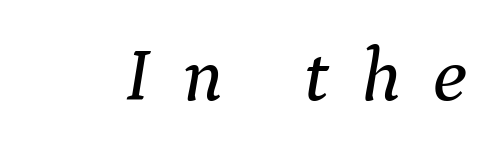
Q: Is the text italic (slanted)? A: Yes, it leans right by about 9 degrees.
Q: Is the typeface a serif or a sans-serif typeface? A: Serif.
Q: Is the text underlined? A: No.
Q: Is the spacing between letters normal or unusually wide? A: Unusually wide.
Q: Width (condensed, normal, or wide)? A: Normal.
Q: Stroke contrast? A: Medium.
Q: x-height? A: Medium.
Q: Monospaced? A: No.
